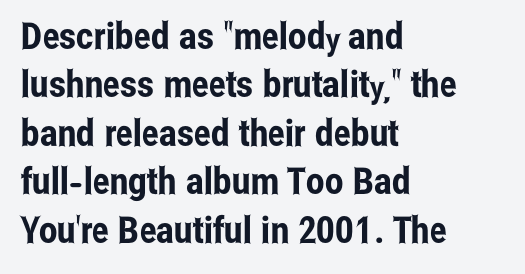
Q: Is the text italic (slanted)? A: No, it is upright.
Q: Is the typeface a serif or a sans-serif typeface? A: Sans-serif.
Q: Is the text underlined? A: No.
Q: How is the paragraph aligned? A: Left-aligned.
Q: Is the spacing between letters normal or unusually wide? A: Normal.
Q: Is the spacing between lines tight, normal or loose? A: Normal.
Q: Width (condensed, normal, or wide)? A: Condensed.
Q: Stroke contrast? A: Low.
Q: x-height? A: Medium.
Q: Monospaced? A: No.
